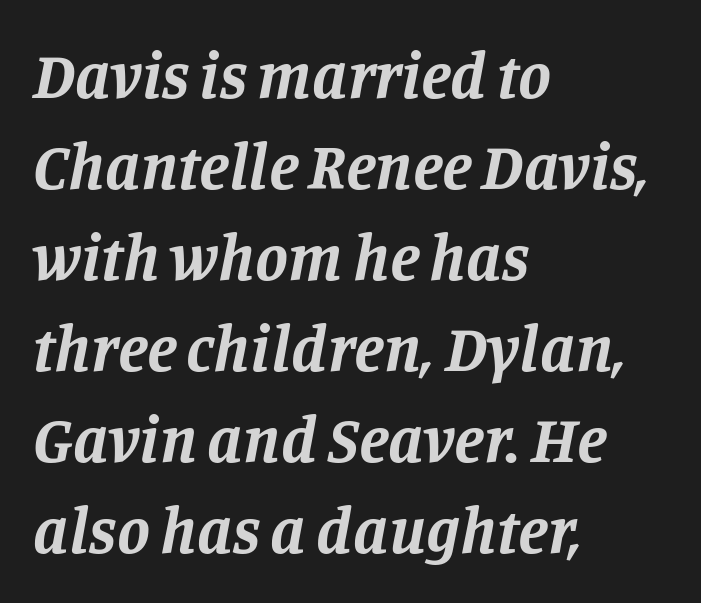
Every character sits at an angle, as italics do. Horizontal alignment here is leftward, the default for most running prose. Stroke terminals: seriffed. Rows of type keep a routine distance in the vertical direction.
